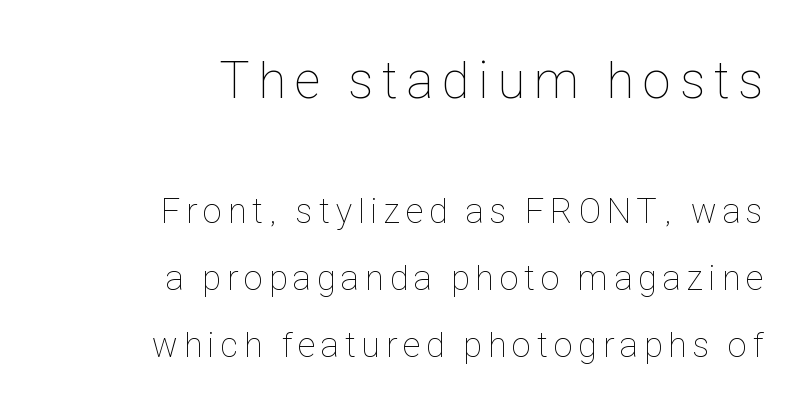
{"italic": "no", "bold": "no", "weight": "thin", "width": "condensed", "stroke_contrast": "low", "x_height": "medium", "monospaced": "no", "underline": "no", "align": "right", "line_spacing": "loose", "line_spacing_ratio": 1.91, "larger_block": "first", "size_ratio": 1.49, "glyph_px": 52}
